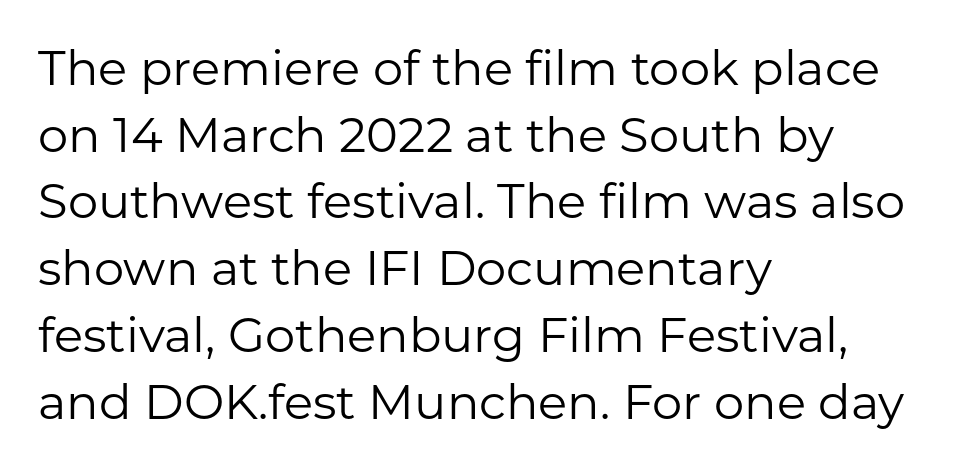
The image shows 48 px regular-weight sans-serif type, upright; set left-aligned, normal line spacing (1.39x), normal letter spacing, not underlined; low stroke contrast and a medium x-height.
